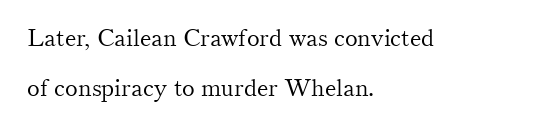
{"italic": "no", "bold": "no", "underline": "no", "align": "left", "line_spacing": "loose", "line_spacing_ratio": 2.1, "letter_spacing": "normal", "letter_spacing_em": 0.0, "glyph_px": 24}
